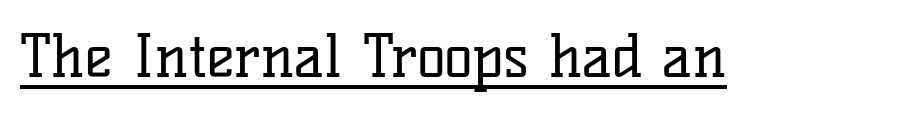
This is underlined copy, the kind a proofreader might mark for attention. A quiet, ordinary-to-light weight characterises the typeface. Yep, those are serifs on the letters. The letters advance in unequal steps, a hallmark of proportional type. Posture: upright roman.
